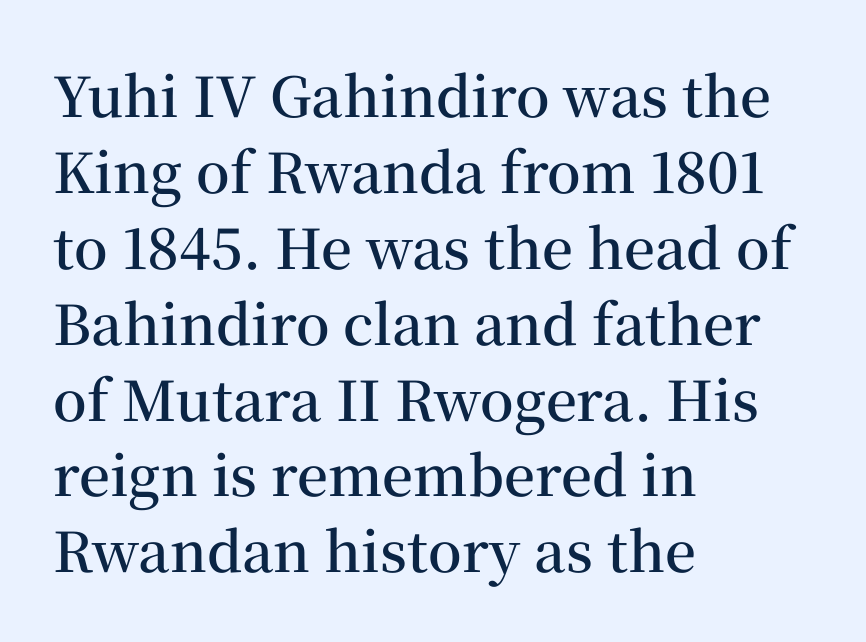
The image shows 55 px semibold serif type, upright; set left-aligned, normal line spacing (1.38x), normal letter spacing, not underlined; medium stroke contrast and a medium x-height.
